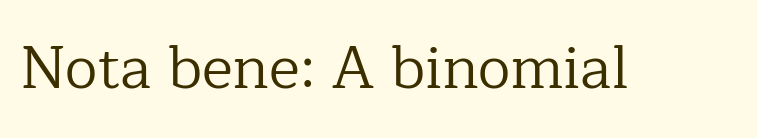
{"serif": "yes", "italic": "no", "bold": "no", "weight": "regular", "width": "normal", "stroke_contrast": "low", "x_height": "medium", "monospaced": "no", "underline": "no", "letter_spacing": "normal", "letter_spacing_em": 0.0, "glyph_px": 59}
